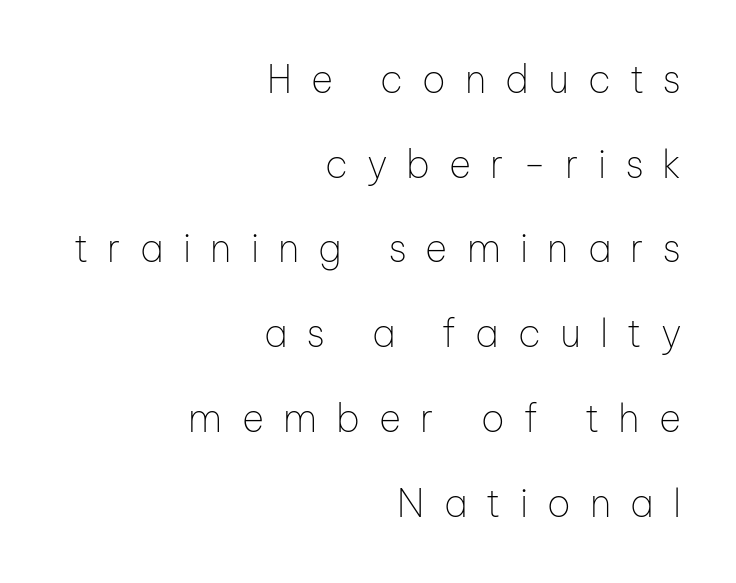
The image shows 38 px thin sans-serif type, upright; set right-aligned, loose line spacing (2.23x), unusually wide letter spacing (+0.5 em), not underlined; low stroke contrast and a medium x-height.
